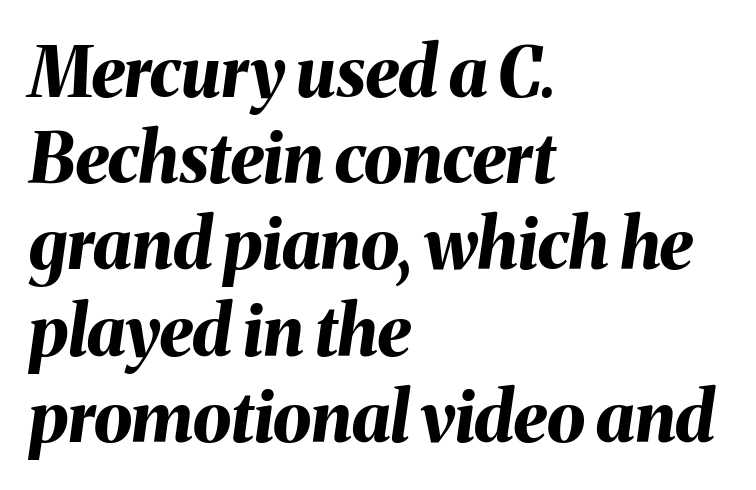
{"italic": "yes", "lean": "right", "slant_degrees": 8, "bold": "yes", "weight": "bold", "width": "normal", "stroke_contrast": "medium", "x_height": "medium", "monospaced": "no", "underline": "no", "align": "left", "line_spacing": "normal", "line_spacing_ratio": 1.25, "letter_spacing": "normal", "letter_spacing_em": 0.0, "glyph_px": 69}
